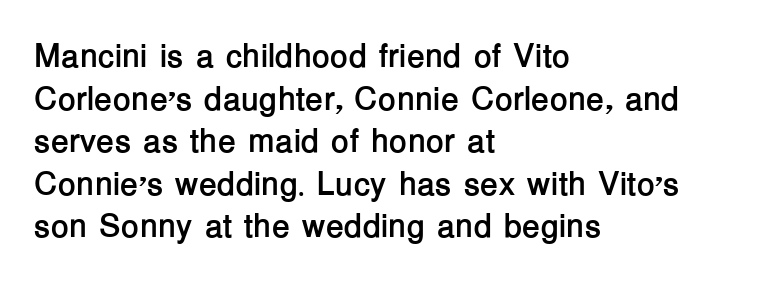
The image shows 33 px semibold sans-serif type, upright; set left-aligned, normal line spacing (1.29x), normal letter spacing, not underlined; low stroke contrast and a medium x-height.
